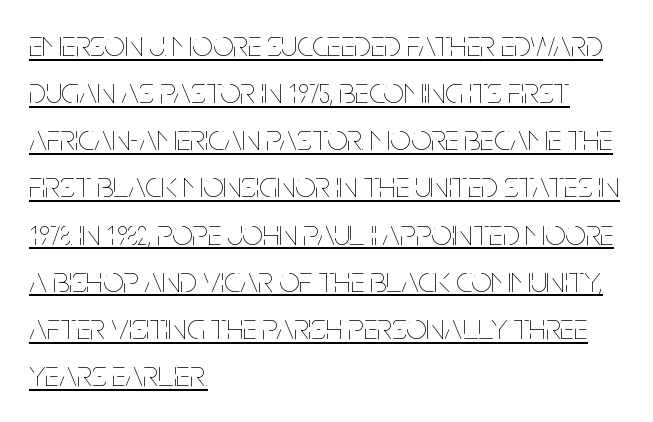
Standard letterfit; no display-style spreading of the glyphs. Normally led — the rows are evenly, conventionally spaced. Italic: no, the glyphs are upright roman. The typesetter has applied underlining to the passage shown. No letter is thick-stroked: the sample isn't bold. Compared with a centered layout, this one pins lines to the left instead.
